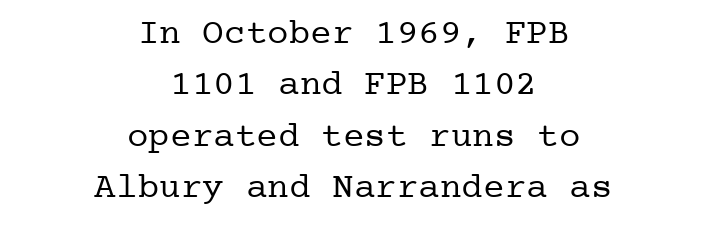
The letters stand straight up with perfectly vertical stems. Is the stroke heavy? The answer is a plain regular-or-lighter. Does the copy run flush right? No — it is centered line by line. A bare baseline throughout the passage. Regarding serifs, this sample has them. This rendering leaves character spacing at its baseline value.
